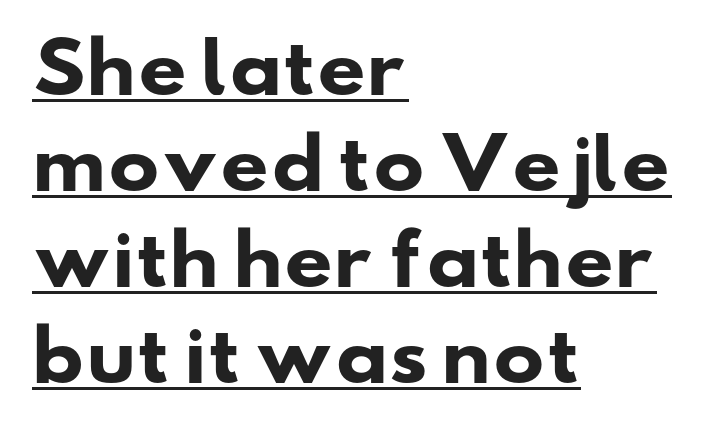
The image shows 68 px heavy, wide sans-serif type; set left-aligned, normal line spacing (1.41x), normal letter spacing, underlined; low stroke contrast and a small x-height.
